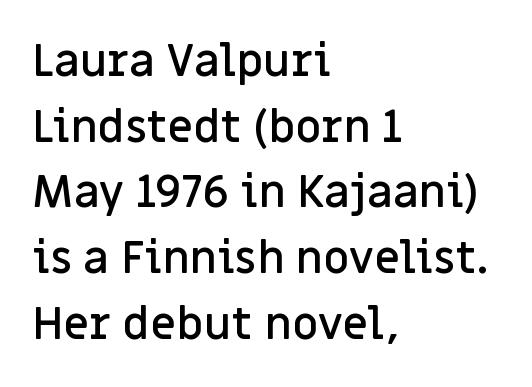
Italic: no, the glyphs are upright roman. The passage shown has conventional tracking throughout. These lines are rendered in a variable-pitch font. The glyphs are unaccompanied by any horizontal stroke below them. Every letter is mildly thick-stroked: semibold rather than bold.
